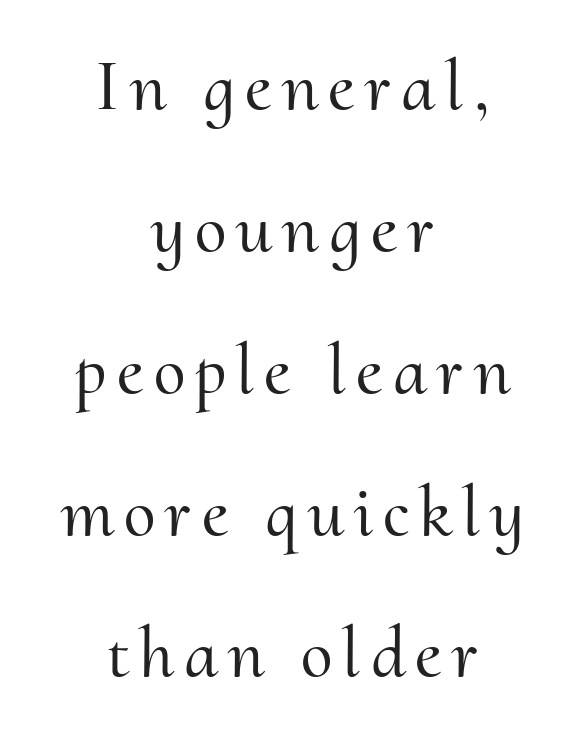
{"serif": "yes", "italic": "no", "width": "normal", "stroke_contrast": "medium", "x_height": "small", "monospaced": "no", "underline": "no", "align": "center", "line_spacing": "loose", "line_spacing_ratio": 1.97, "glyph_px": 72}
